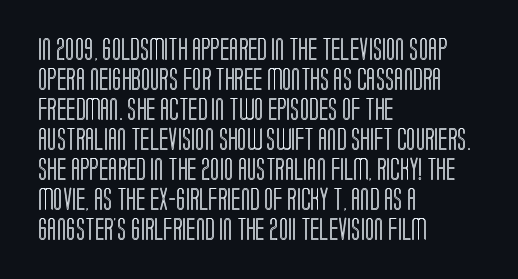
{"italic": "no", "underline": "no", "align": "left", "line_spacing": "normal", "line_spacing_ratio": 1.36, "letter_spacing": "normal", "letter_spacing_em": 0.0, "glyph_px": 22}
